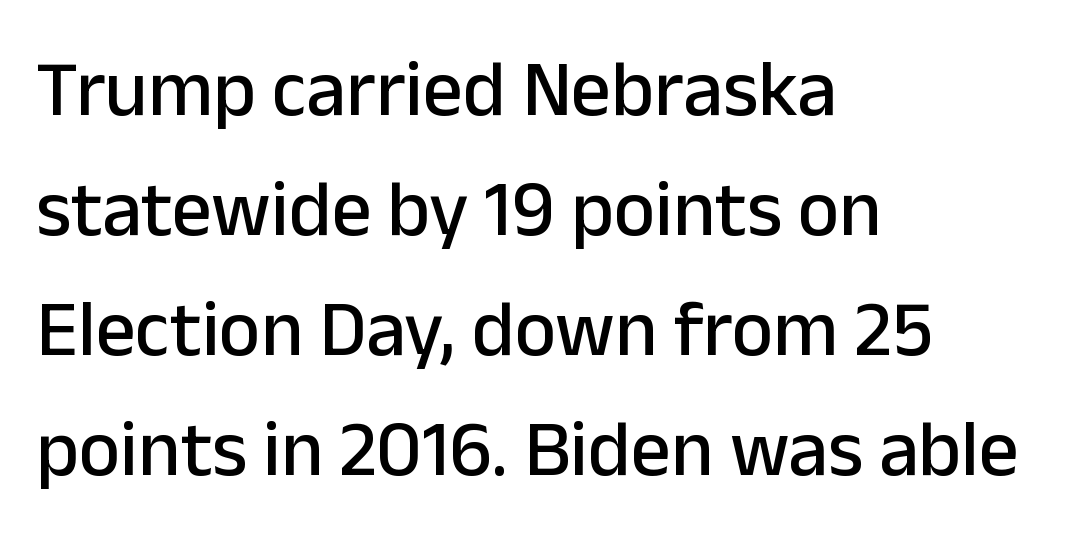
The image shows 79 px sans-serif type, upright; set left-aligned, normal line spacing (1.52x), normal letter spacing, not underlined; low stroke contrast and a medium x-height.
